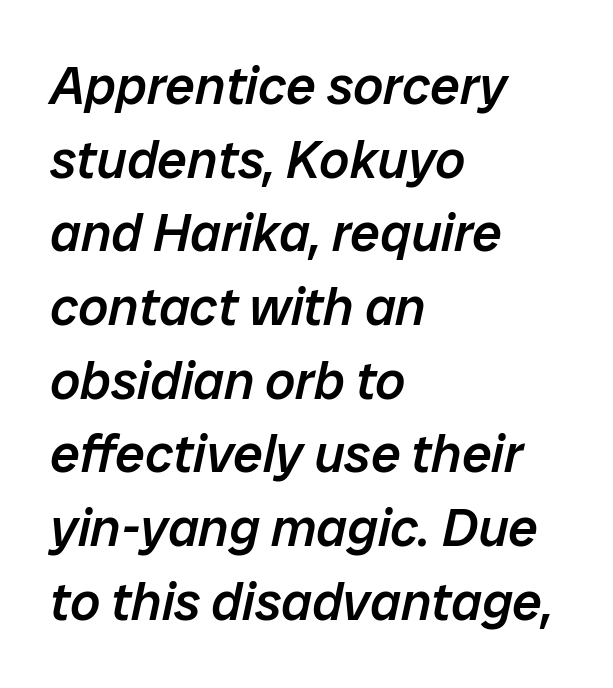
The image shows 53 px semibold type, italic (leaning right); set left-aligned, normal line spacing (1.39x), normal letter spacing, not underlined; low stroke contrast and a medium x-height.
